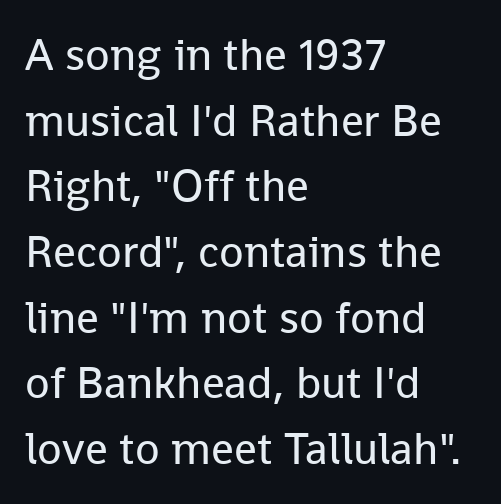
Quick note: not italic, upright. Letters have the restrained weight of plain body copy at most. These lines sit exactly where default settings would place them. A bare baseline throughout the passage.
